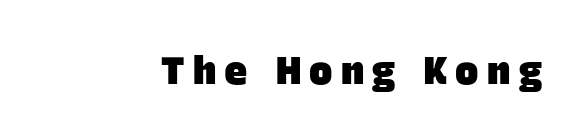
Q: Is the text bold? A: Yes.
Q: Is the typeface a serif or a sans-serif typeface? A: Sans-serif.
Q: Is the text underlined? A: No.
Q: Is the spacing between letters normal or unusually wide? A: Unusually wide.
Q: Width (condensed, normal, or wide)? A: Normal.
Q: Stroke contrast? A: Low.
Q: x-height? A: Large.
Q: Monospaced? A: No.
